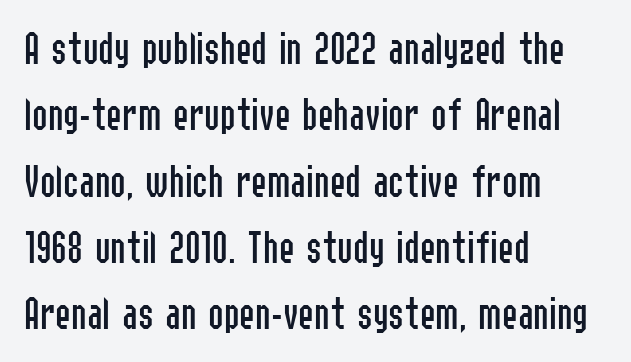
Q: Is the text bold? A: No.
Q: Is the text italic (slanted)? A: No, it is upright.
Q: Is the typeface a serif or a sans-serif typeface? A: Sans-serif.
Q: Is the text underlined? A: No.
Q: How is the paragraph aligned? A: Left-aligned.
Q: Is the spacing between letters normal or unusually wide? A: Normal.
Q: Is the spacing between lines tight, normal or loose? A: Normal.
Q: Width (condensed, normal, or wide)? A: Condensed.
Q: Stroke contrast? A: Low.
Q: x-height? A: Medium.
Q: Monospaced? A: No.
